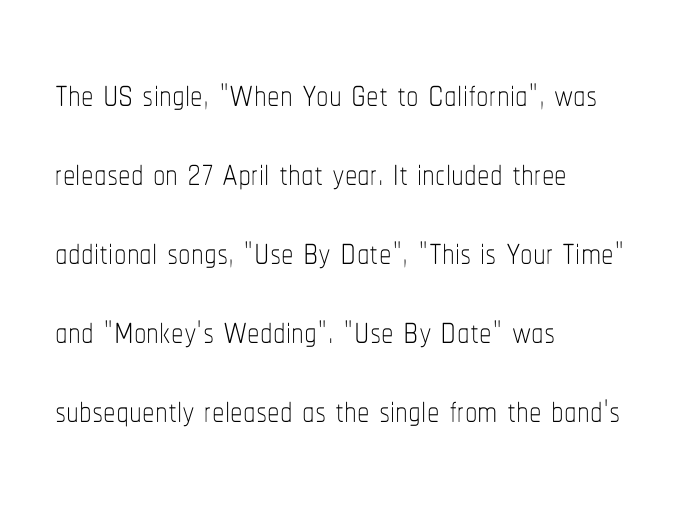
Q: Is the text bold? A: No.
Q: Is the text italic (slanted)? A: No, it is upright.
Q: Is the text underlined? A: No.
Q: How is the paragraph aligned? A: Left-aligned.
Q: Is the spacing between letters normal or unusually wide? A: Normal.
Q: Is the spacing between lines tight, normal or loose? A: Normal.
Q: Width (condensed, normal, or wide)? A: Condensed.
Q: Stroke contrast? A: Low.
Q: x-height? A: Medium.
Q: Monospaced? A: No.
